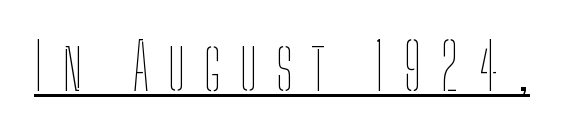
{"italic": "no", "bold": "no", "weight": "thin", "width": "condensed", "stroke_contrast": "low", "x_height": "medium", "monospaced": "no", "underline": "yes", "letter_spacing": "wide", "letter_spacing_em": 0.29, "glyph_px": 64}
